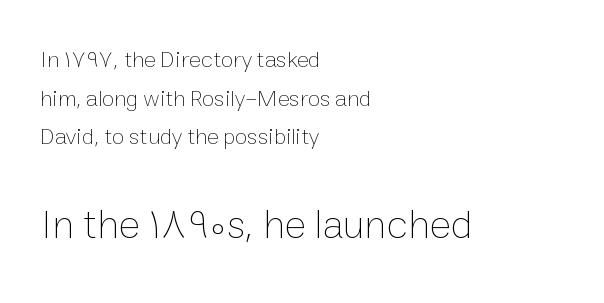
The image shows 41 px thin type, upright; set left-aligned, normal line spacing (1.68x), normal letter spacing, not underlined; the second (bottom) block is 1.78x larger; low stroke contrast and a medium x-height.
